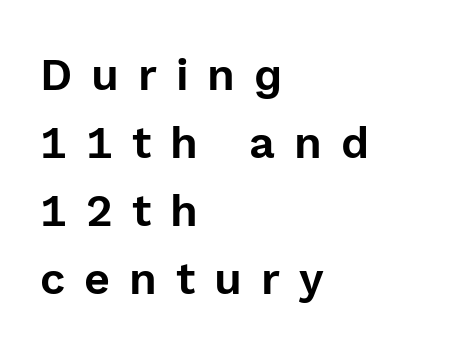
Does the copy run flush right? No — it runs flush left. The rendering inserts visible extra space after every character. The vertical gap from one line to the next is medium. Bare-footed words on every line.
